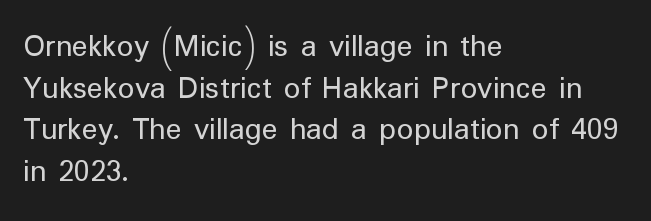
The image shows 33 px regular-weight sans-serif type, upright; set left-aligned, normal line spacing (1.26x), normal letter spacing, not underlined; low stroke contrast and a medium x-height.
